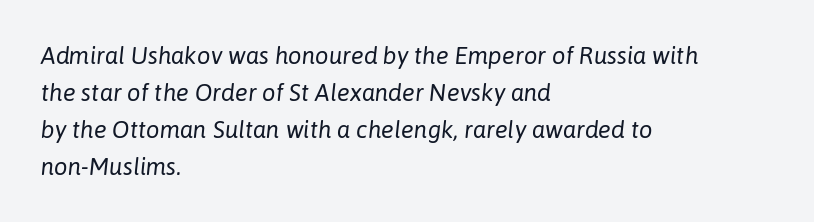
Q: Is the text bold? A: No.
Q: Is the text italic (slanted)? A: Yes, it leans right by about 6 degrees.
Q: Is the text underlined? A: No.
Q: How is the paragraph aligned? A: Left-aligned.
Q: Is the spacing between letters normal or unusually wide? A: Normal.
Q: Is the spacing between lines tight, normal or loose? A: Normal.
